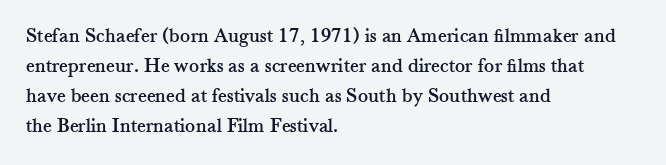
Q: Is the text italic (slanted)? A: No, it is upright.
Q: Is the text underlined? A: No.
Q: How is the paragraph aligned? A: Left-aligned.
Q: Is the spacing between letters normal or unusually wide? A: Normal.
Q: Is the spacing between lines tight, normal or loose? A: Normal.
